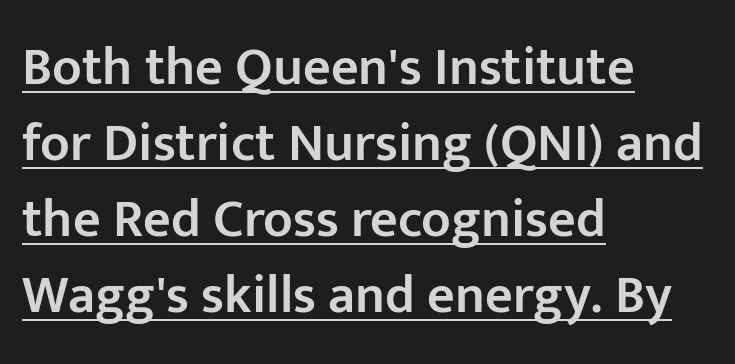
{"serif": "no", "italic": "no", "bold": "semi", "weight": "semibold", "width": "normal", "stroke_contrast": "low", "x_height": "medium", "monospaced": "no", "underline": "yes", "align": "left", "line_spacing": "normal", "line_spacing_ratio": 1.41, "letter_spacing": "normal", "letter_spacing_em": 0.0, "glyph_px": 54}
